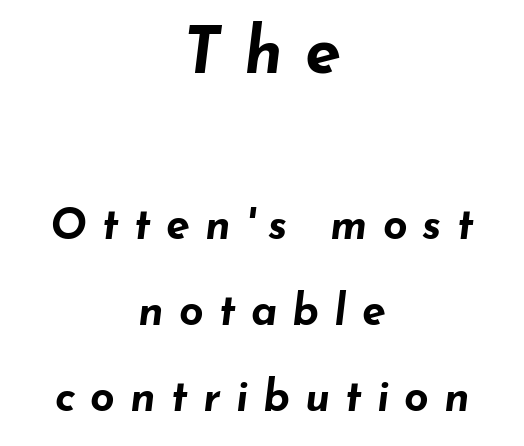
{"italic": "yes", "lean": "right", "slant_degrees": 7, "bold": "yes", "weight": "bold", "width": "wide", "stroke_contrast": "low", "x_height": "small", "monospaced": "no", "underline": "no", "align": "center", "line_spacing": "loose", "line_spacing_ratio": 2.0, "letter_spacing": "wide", "letter_spacing_em": 0.35, "larger_block": "first", "size_ratio": 1.51, "glyph_px": 65}
